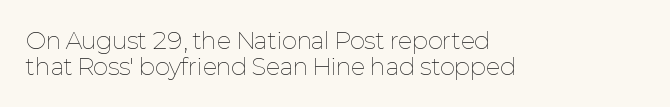
{"italic": "no", "bold": "no", "underline": "no", "align": "left", "line_spacing": "tight", "line_spacing_ratio": 1.14, "letter_spacing": "normal", "letter_spacing_em": 0.0, "glyph_px": 23}
